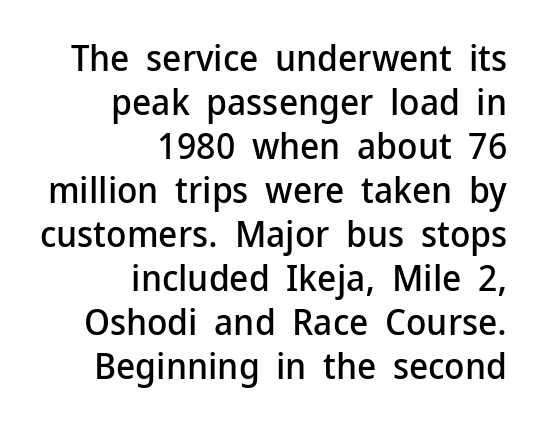
The image shows 37 px sans-serif type, upright; set right-aligned, line spacing 1.19x, normal letter spacing, not underlined; low stroke contrast and a medium x-height.
